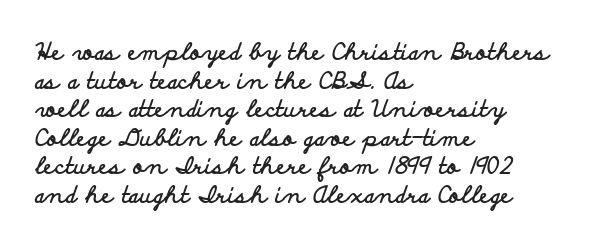
{"bold": "yes", "underline": "no", "align": "left", "line_spacing_ratio": 1.24, "letter_spacing": "normal", "letter_spacing_em": 0.0, "glyph_px": 23}
